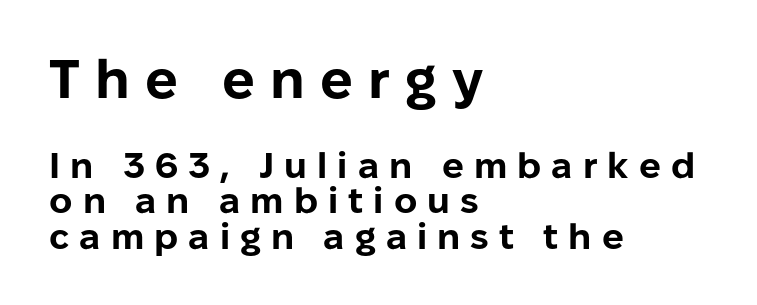
A typesetter would call this proportional, since set widths differ per character. These lines are composed in type without serifs. Does the lettering tilt? It doesn't — this is upright. Which margin do the lines hug? The left one — the right edge is uneven. This rendering widens character spacing well past its baseline value.
